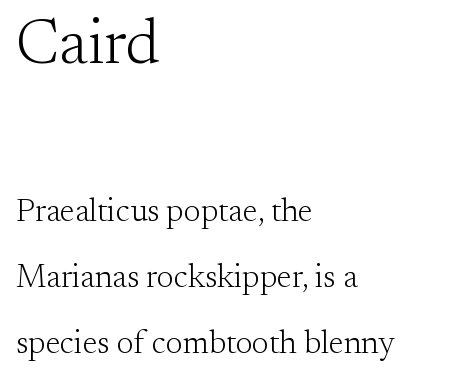
Each letter keeps its own natural width here, so spacing adapts to shape. Whoever set this chose breathing room over compactness in the vertical rhythm. The specimen reads as upright at a glance. The font family rendered here belongs to the serif group. Check under the words: just untouched page.
